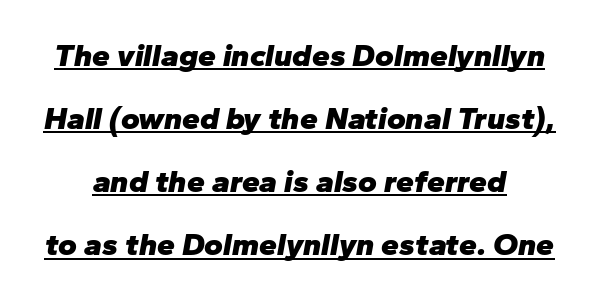
How would I describe the line gaps? Wide and relaxed. These lines are rendered in a variable-pitch font. Between one letter and the next there's only the usual sliver of space. Weight check: bold — yes, fully.
